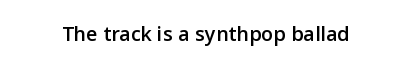
Tall strokes in this sample are plumb rather than angled. Short note: letters normally spaced. Lines of text with bare space underneath.
